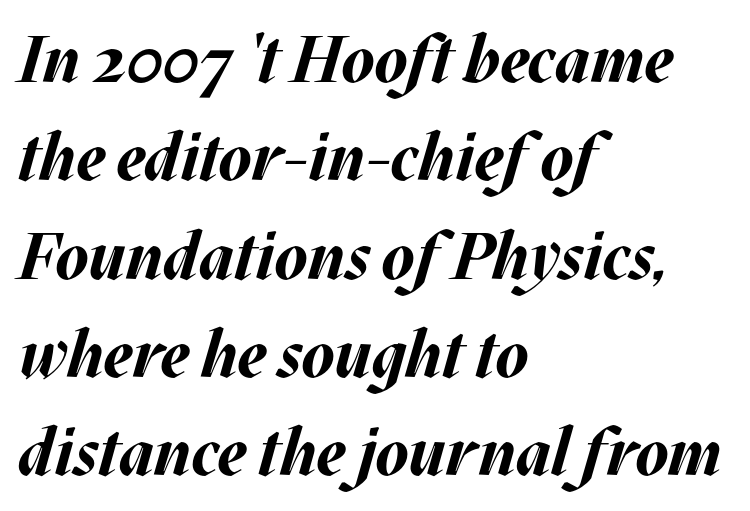
The image shows 66 px bold type, italic (leaning right); set left-aligned, normal line spacing (1.49x), normal letter spacing, not underlined; medium stroke contrast and a large x-height.
